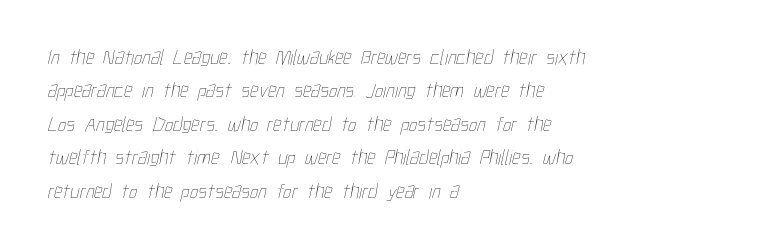
{"bold": "no", "underline": "no", "align": "left", "line_spacing": "normal", "line_spacing_ratio": 1.59, "letter_spacing": "normal", "letter_spacing_em": 0.0, "glyph_px": 21}
